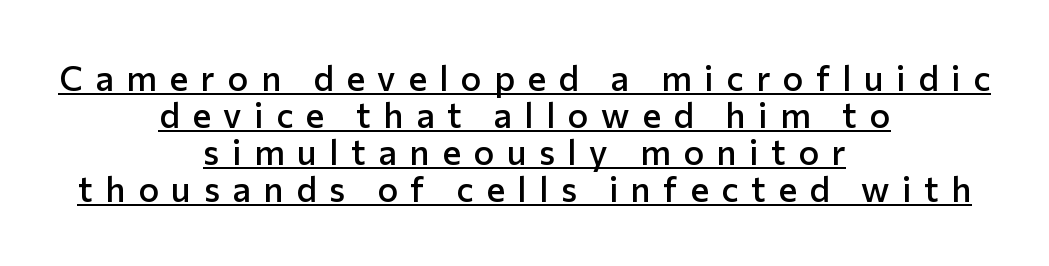
The image shows 35 px semibold sans-serif type, upright; set centered, tight line spacing (1.06x), unusually wide letter spacing (+0.36 em), underlined; low stroke contrast and a medium x-height.
